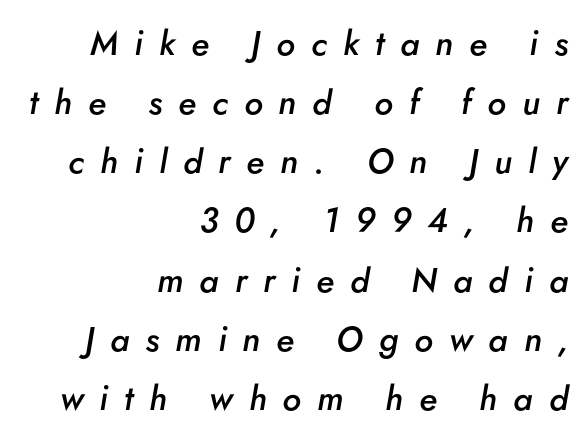
The image shows 34 px semibold type, italic (leaning right); set right-aligned, line spacing 1.74x, unusually wide letter spacing (+0.47 em), not underlined; low stroke contrast and a small x-height.
